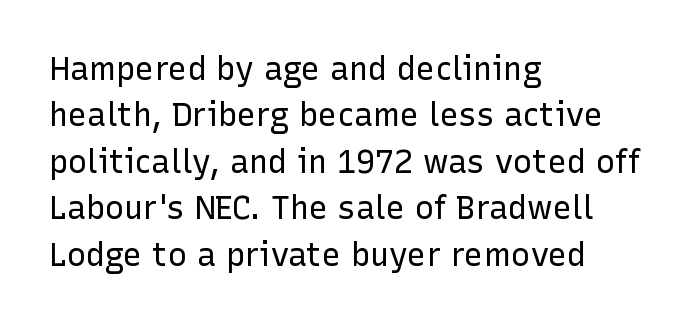
Q: Is the text bold? A: No.
Q: Is the text italic (slanted)? A: No, it is upright.
Q: Is the typeface a serif or a sans-serif typeface? A: Sans-serif.
Q: Is the text underlined? A: No.
Q: How is the paragraph aligned? A: Left-aligned.
Q: Is the spacing between letters normal or unusually wide? A: Normal.
Q: Is the spacing between lines tight, normal or loose? A: Normal.
Q: Width (condensed, normal, or wide)? A: Normal.
Q: Stroke contrast? A: Low.
Q: x-height? A: Medium.
Q: Monospaced? A: No.
